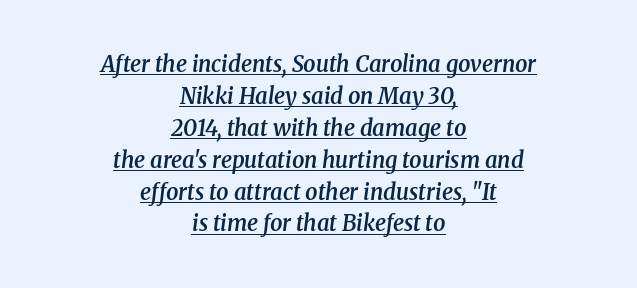
{"italic": "yes", "lean": "right", "slant_degrees": 8, "bold": "semi", "underline": "yes", "align": "center", "line_spacing": "normal", "line_spacing_ratio": 1.45, "letter_spacing": "normal", "letter_spacing_em": 0.0, "glyph_px": 22}
